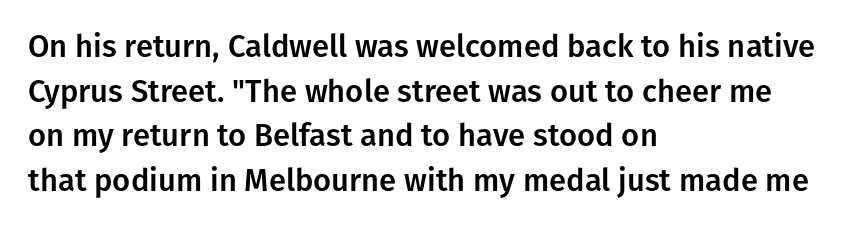
Q: Is the text italic (slanted)? A: No, it is upright.
Q: Is the typeface a serif or a sans-serif typeface? A: Sans-serif.
Q: Is the text underlined? A: No.
Q: How is the paragraph aligned? A: Left-aligned.
Q: Is the spacing between letters normal or unusually wide? A: Normal.
Q: Is the spacing between lines tight, normal or loose? A: Normal.
Q: Width (condensed, normal, or wide)? A: Normal.
Q: Stroke contrast? A: Low.
Q: x-height? A: Medium.
Q: Monospaced? A: No.
